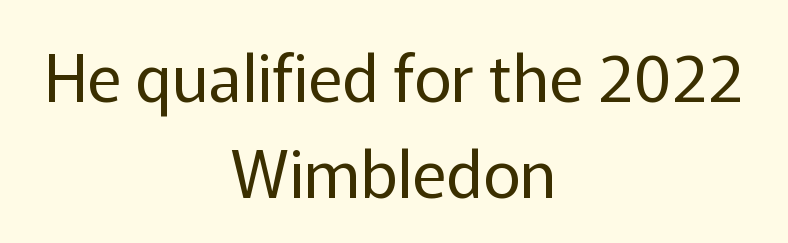
Q: Is the text bold? A: No.
Q: Is the text italic (slanted)? A: No, it is upright.
Q: Is the typeface a serif or a sans-serif typeface? A: Sans-serif.
Q: Is the text underlined? A: No.
Q: How is the paragraph aligned? A: Centered.
Q: Is the spacing between letters normal or unusually wide? A: Normal.
Q: Is the spacing between lines tight, normal or loose? A: Normal.
Q: Width (condensed, normal, or wide)? A: Normal.
Q: Stroke contrast? A: Low.
Q: x-height? A: Medium.
Q: Monospaced? A: No.
